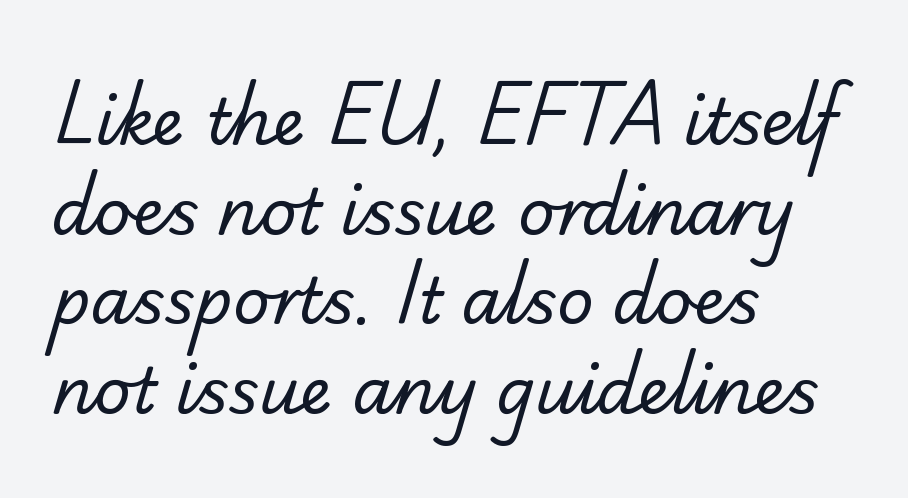
The image shows 64 px regular-weight sans-serif type; set left-aligned, normal line spacing (1.4x), normal letter spacing, not underlined; low stroke contrast and a small x-height.
